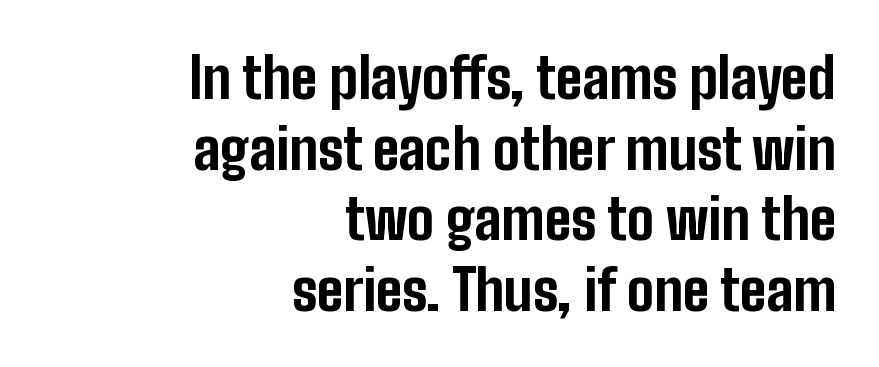
This sample uses an upright cut, with every glyph sitting square on the baseline. Is this a fixed-width face? No — the glyphs have proportional, varying widths. The designer went with a sans here, leaving each stem footless. This sample uses plain, unmodified letter spacing.
